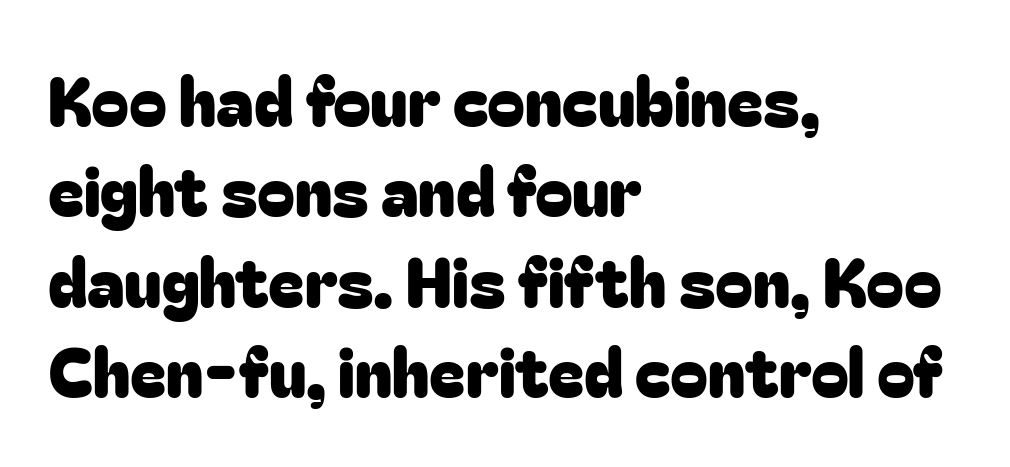
Q: Is the text italic (slanted)? A: No, it is upright.
Q: Is the typeface a serif or a sans-serif typeface? A: Sans-serif.
Q: Is the text underlined? A: No.
Q: How is the paragraph aligned? A: Left-aligned.
Q: Is the spacing between letters normal or unusually wide? A: Normal.
Q: Is the spacing between lines tight, normal or loose? A: Normal.
Q: Width (condensed, normal, or wide)? A: Normal.
Q: Stroke contrast? A: Low.
Q: x-height? A: Medium.
Q: Monospaced? A: No.
